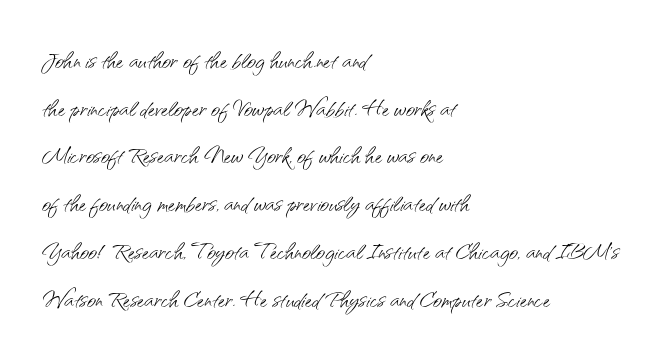
Q: Is the text bold? A: No.
Q: Is the text italic (slanted)? A: Yes.
Q: Is the typeface a serif or a sans-serif typeface? A: Sans-serif.
Q: Is the text underlined? A: No.
Q: How is the paragraph aligned? A: Left-aligned.
Q: Is the spacing between letters normal or unusually wide? A: Normal.
Q: Is the spacing between lines tight, normal or loose? A: Normal.
Q: Width (condensed, normal, or wide)? A: Normal.
Q: Stroke contrast? A: Medium.
Q: x-height? A: Small.
Q: Monospaced? A: No.
